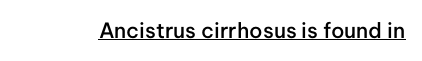
Upright lettering throughout. Nothing unusual about the tracking: characters are spaced as the font intends. This sample carries an underscore along the baseline area. How heavy is the stroke? Medium-heavy — a semibold, shy of bold.
